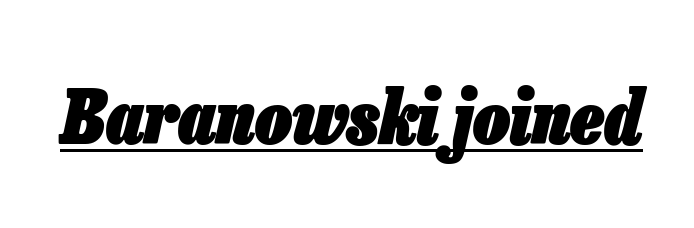
{"italic": "yes", "lean": "right", "slant_degrees": 13, "bold": "yes", "weight": "heavy", "width": "condensed", "stroke_contrast": "low", "x_height": "medium", "monospaced": "no", "underline": "yes", "letter_spacing": "normal", "letter_spacing_em": 0.0, "glyph_px": 73}
